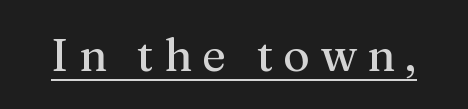
Are there feet on the stems? There are — it's a serif. Caption: expanded tracking, letters set apart. Letters have the restrained weight of plain body copy at most. Descenders here cross a horizontal rule under the line.
